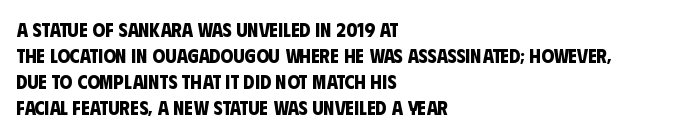
{"bold": "yes", "underline": "no", "align": "left", "line_spacing": "normal", "line_spacing_ratio": 1.3, "letter_spacing": "normal", "letter_spacing_em": 0.0, "glyph_px": 20}
